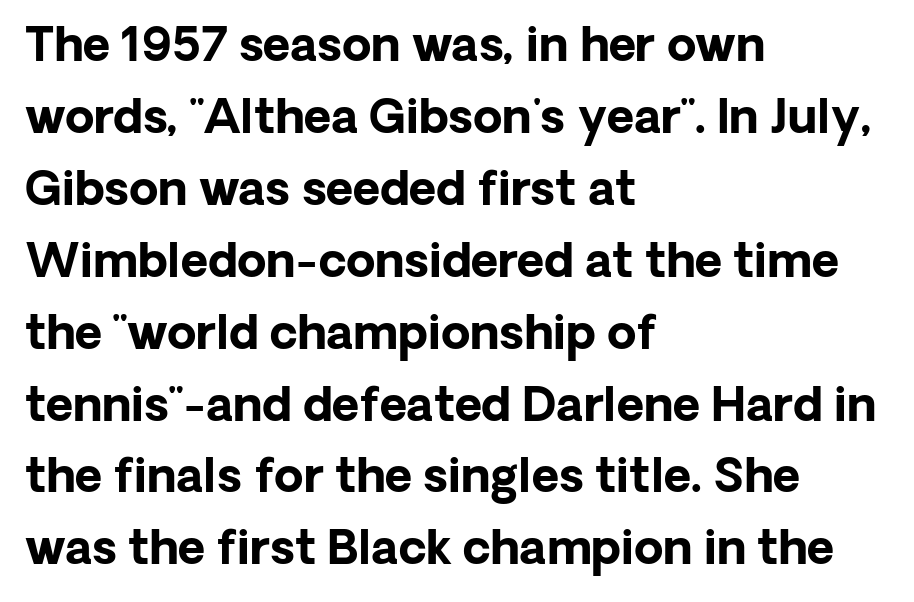
Q: Is the text bold? A: Yes.
Q: Is the text italic (slanted)? A: No, it is upright.
Q: Is the typeface a serif or a sans-serif typeface? A: Sans-serif.
Q: Is the text underlined? A: No.
Q: How is the paragraph aligned? A: Left-aligned.
Q: Is the spacing between letters normal or unusually wide? A: Normal.
Q: Is the spacing between lines tight, normal or loose? A: Normal.
Q: Width (condensed, normal, or wide)? A: Normal.
Q: Stroke contrast? A: Low.
Q: x-height? A: Medium.
Q: Monospaced? A: No.
